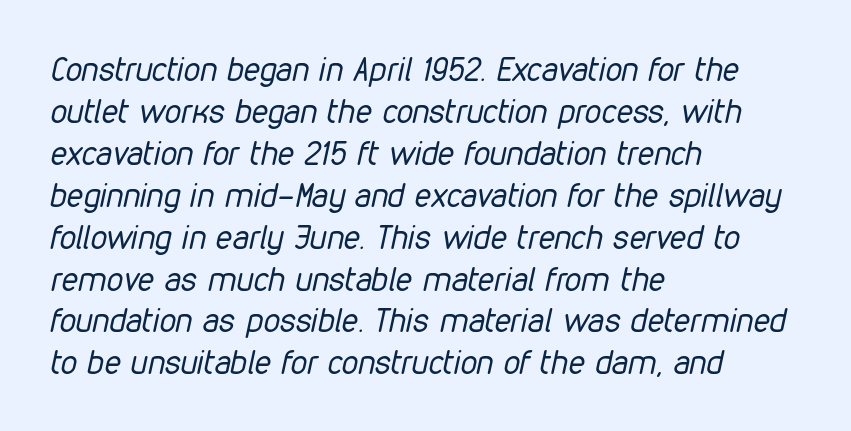
Q: Is the text bold? A: No.
Q: Is the text italic (slanted)? A: Yes, it leans right by about 12 degrees.
Q: Is the text underlined? A: No.
Q: How is the paragraph aligned? A: Left-aligned.
Q: Is the spacing between letters normal or unusually wide? A: Normal.
Q: Is the spacing between lines tight, normal or loose? A: Normal.
Q: Width (condensed, normal, or wide)? A: Condensed.
Q: Stroke contrast? A: Low.
Q: x-height? A: Medium.
Q: Monospaced? A: No.
